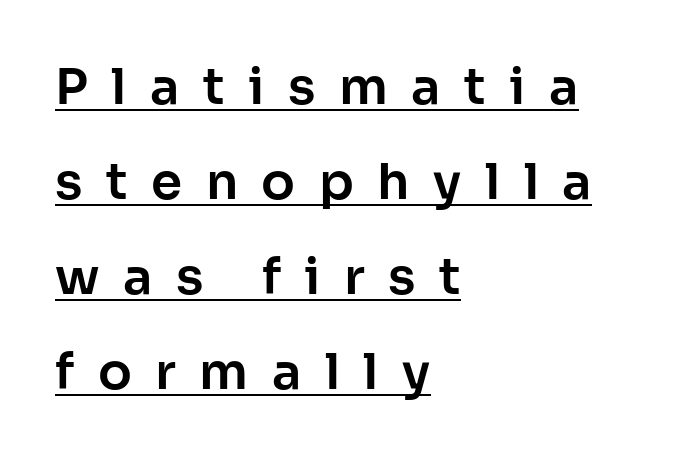
{"serif": "no", "italic": "no", "width": "normal", "stroke_contrast": "low", "x_height": "medium", "monospaced": "no", "underline": "yes", "align": "left", "line_spacing": "loose", "line_spacing_ratio": 1.9, "letter_spacing": "wide", "letter_spacing_em": 0.47, "glyph_px": 50}
